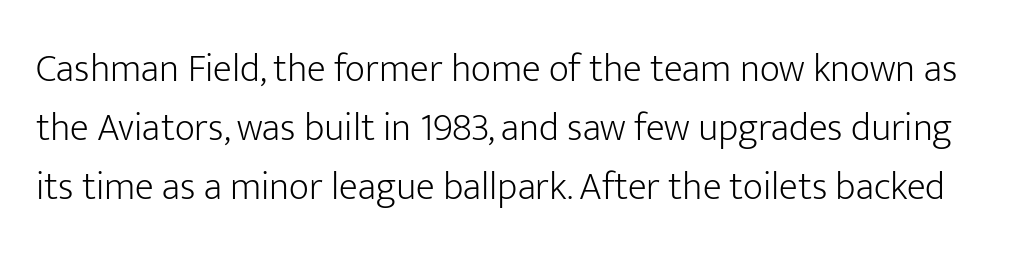
{"serif": "no", "italic": "no", "bold": "no", "weight": "light", "width": "normal", "stroke_contrast": "low", "x_height": "medium", "monospaced": "no", "underline": "no", "line_spacing": "normal", "line_spacing_ratio": 1.51, "letter_spacing": "normal", "letter_spacing_em": 0.0, "glyph_px": 39}
